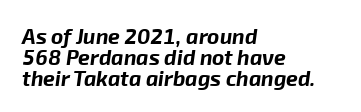
The image shows 21 px bold type, italic (leaning right); set left-aligned, tight line spacing (1.0x), normal letter spacing, not underlined.
